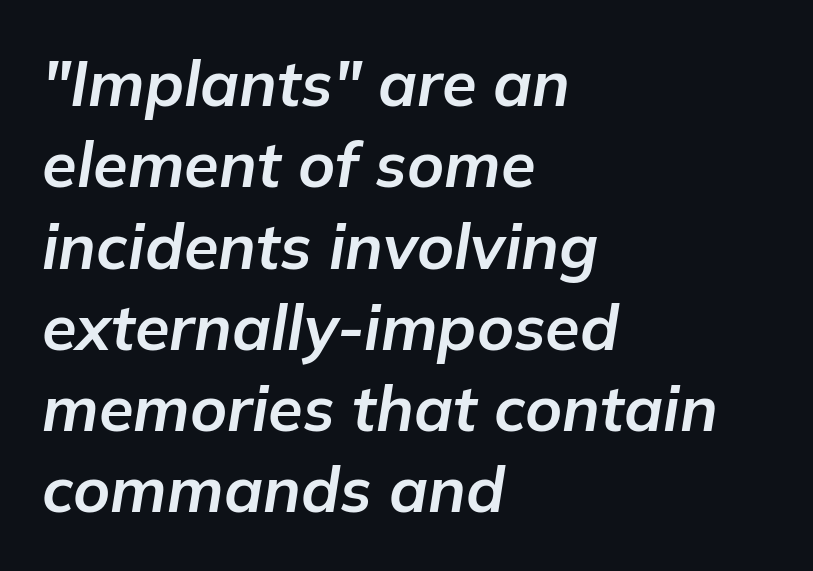
{"italic": "yes", "lean": "right", "slant_degrees": 9, "bold": "yes", "weight": "bold", "width": "normal", "stroke_contrast": "low", "x_height": "medium", "monospaced": "no", "underline": "no", "align": "left", "line_spacing": "normal", "line_spacing_ratio": 1.29, "letter_spacing": "normal", "letter_spacing_em": 0.0, "glyph_px": 63}
